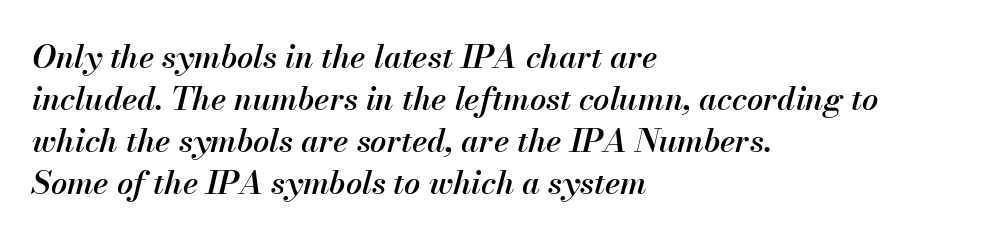
Q: Is the text bold? A: Semi-bold.
Q: Is the text italic (slanted)? A: Yes, it leans right by about 13 degrees.
Q: Is the text underlined? A: No.
Q: How is the paragraph aligned? A: Left-aligned.
Q: Is the spacing between letters normal or unusually wide? A: Normal.
Q: Is the spacing between lines tight, normal or loose? A: Normal.
Q: Width (condensed, normal, or wide)? A: Normal.
Q: Stroke contrast? A: Medium.
Q: x-height? A: Small.
Q: Monospaced? A: No.
